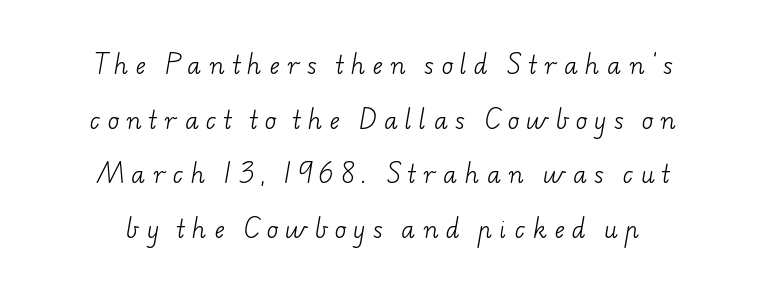
Each new line begins a long way beneath the previous one. Beneath every word, the page is bare. The whitespace from short lines is split evenly between both sides. What stands out about the letter spacing? Its width — letters are far apart. Stroke mass is kept to a normal reading level or below.
